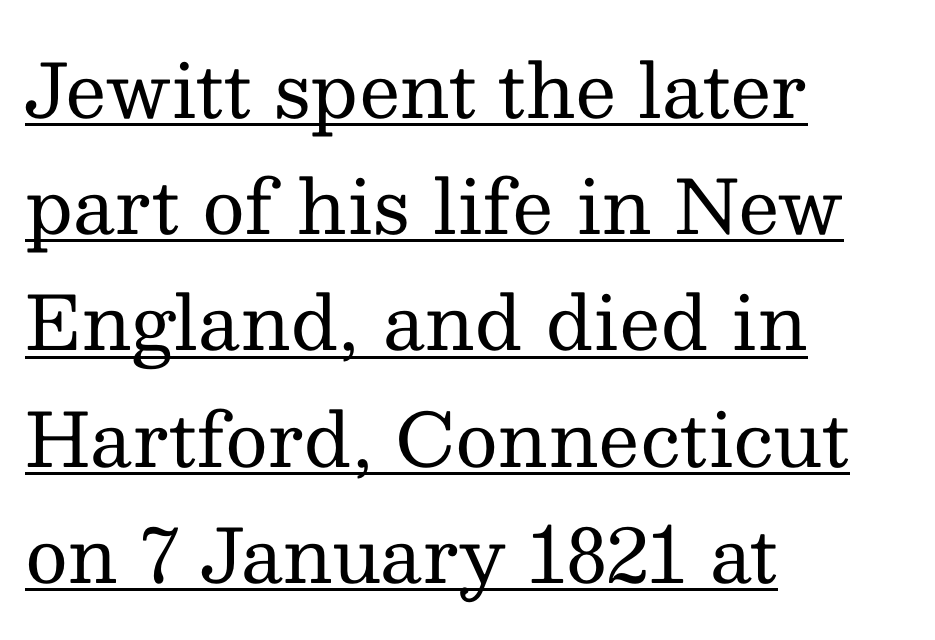
The horizontal fit of the characters is conventional and even. This reads as an unemphasized weight, regular at the heaviest. Do the characters align in a grid? No, the font is proportional. A rule runs beneath these lines of type. Regular leading. Notice how the stems are strictly vertical — no italics here.
